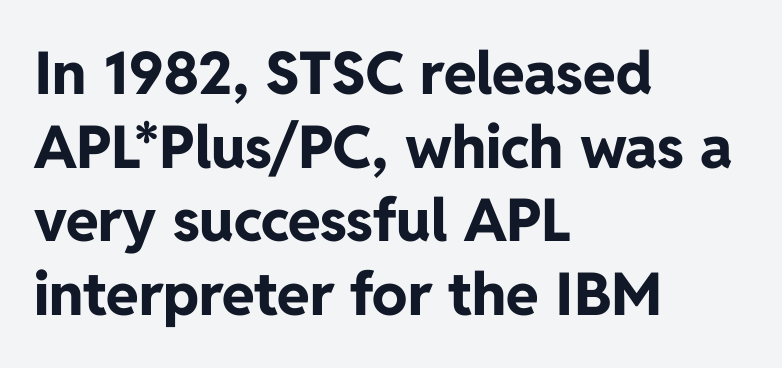
Q: Is the text bold? A: Yes.
Q: Is the text italic (slanted)? A: No, it is upright.
Q: Is the typeface a serif or a sans-serif typeface? A: Sans-serif.
Q: Is the text underlined? A: No.
Q: How is the paragraph aligned? A: Left-aligned.
Q: Is the spacing between letters normal or unusually wide? A: Normal.
Q: Is the spacing between lines tight, normal or loose? A: Normal.
Q: Width (condensed, normal, or wide)? A: Normal.
Q: Stroke contrast? A: Low.
Q: x-height? A: Medium.
Q: Monospaced? A: No.
